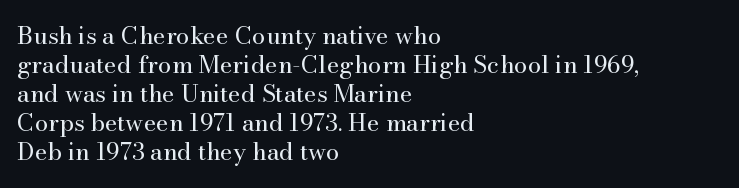
The strokes carry an ordinary text weight at most. Default kerning and tracking; the words read as compact shapes. The gap between lines stays unmarked. Does the lettering tilt? It doesn't — this is upright.
